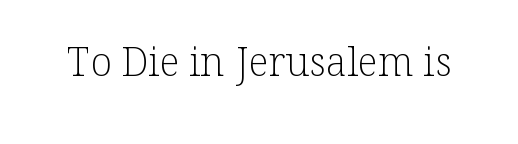
Just letters on the line, the space beneath them empty. Summary of weight: not heavy and not bold. The letters advance in unequal steps, a hallmark of proportional type. Letterform terminals end in serifs throughout the passage.
